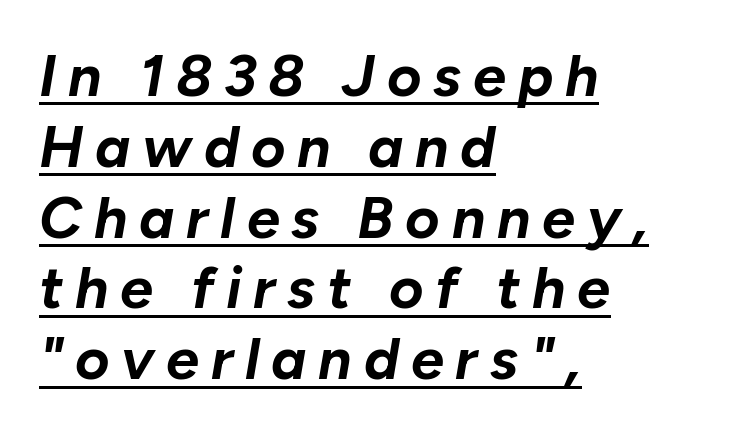
{"italic": "yes", "lean": "right", "slant_degrees": 10, "bold": "yes", "weight": "bold", "width": "normal", "stroke_contrast": "low", "x_height": "medium", "monospaced": "no", "underline": "yes", "align": "left", "line_spacing_ratio": 1.2, "letter_spacing": "wide", "letter_spacing_em": 0.2, "glyph_px": 59}
